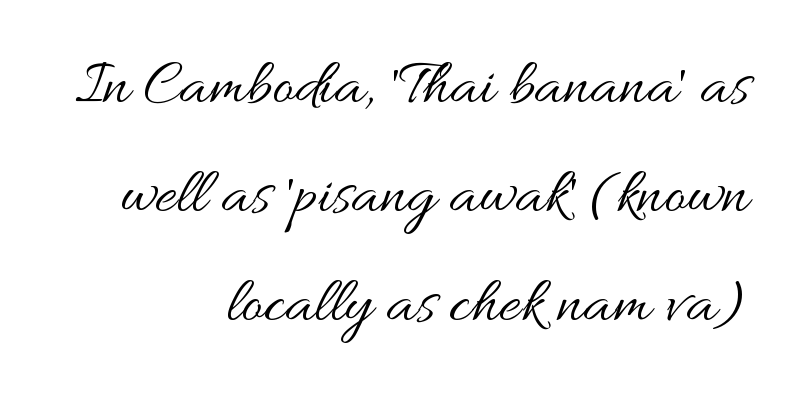
The image shows 65 px regular-weight, wide type; set right-aligned, normal line spacing (1.68x), normal letter spacing, not underlined; medium stroke contrast and a small x-height.
